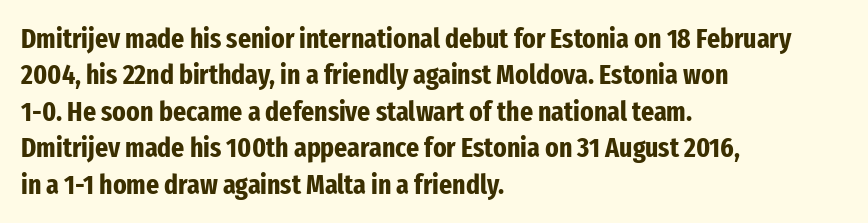
The image shows 28 px bold, condensed sans-serif type, upright; set left-aligned, normal line spacing (1.3x), normal letter spacing, not underlined; low stroke contrast and a medium x-height.
